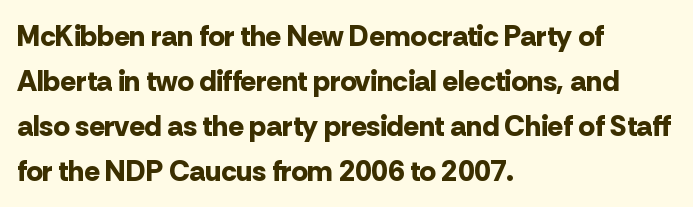
The image shows 29 px bold sans-serif type, upright; set left-aligned, normal line spacing (1.55x), normal letter spacing, not underlined; low stroke contrast and a medium x-height.
